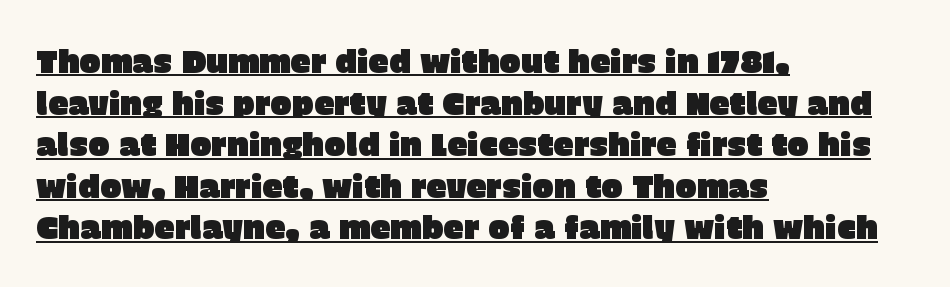
Q: Is the text italic (slanted)? A: No, it is upright.
Q: Is the typeface a serif or a sans-serif typeface? A: Sans-serif.
Q: Is the text underlined? A: Yes.
Q: How is the paragraph aligned? A: Left-aligned.
Q: Is the spacing between letters normal or unusually wide? A: Normal.
Q: Is the spacing between lines tight, normal or loose? A: Normal.
Q: Width (condensed, normal, or wide)? A: Normal.
Q: Stroke contrast? A: Low.
Q: x-height? A: Large.
Q: Monospaced? A: No.
